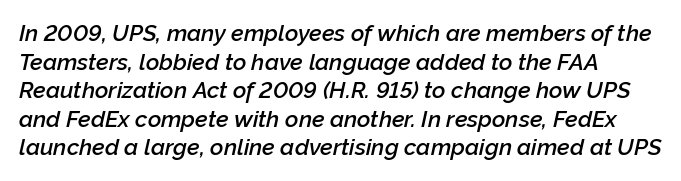
Q: Is the text bold? A: Semi-bold.
Q: Is the text italic (slanted)? A: Yes, it leans right by about 12 degrees.
Q: Is the text underlined? A: No.
Q: Is the spacing between letters normal or unusually wide? A: Normal.
